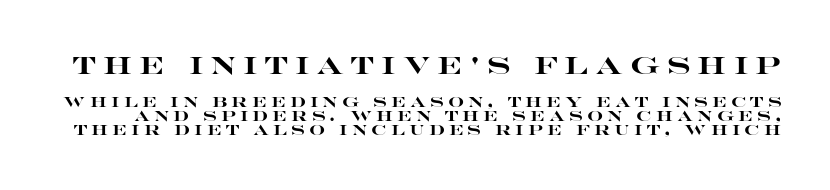
{"italic": "no", "bold": "yes", "underline": "no", "line_spacing": "tight", "line_spacing_ratio": 1.0, "letter_spacing": "wide", "letter_spacing_em": 0.3, "larger_block": "first", "size_ratio": 1.71, "glyph_px": 24}
